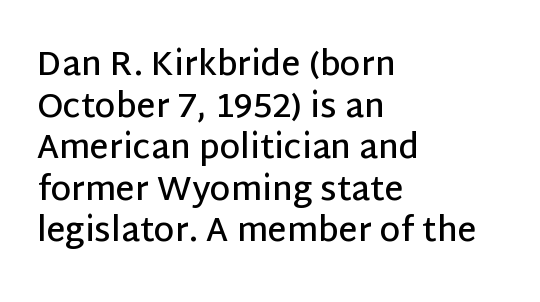
The face used here is proportionally spaced, like ordinary book or web type. This rendering uses left alignment, leaving the right contour irregular. The font's upright variant was chosen for this text. Look at the bottom of the vertical strokes: they stop flat, with no serifs. The passage shown has conventional tracking throughout.
